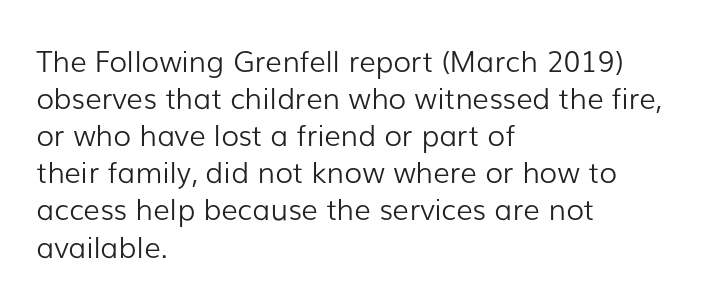
The setting favours the left margin, as ordinary paragraphs usually do. Is this a fixed-width face? No — the glyphs have proportional, varying widths. The space between consecutive lines is moderate. Each stroke keeps to a modest, everyday thickness or less. The text was rendered using a sans face with plain stroke endings.
